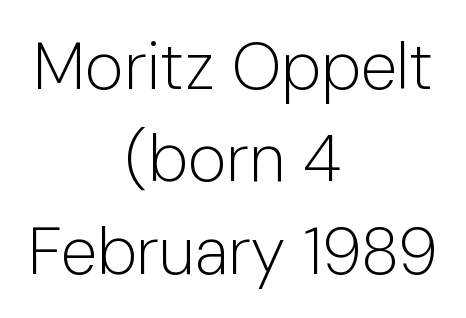
Q: Is the text bold? A: No.
Q: Is the text italic (slanted)? A: No, it is upright.
Q: Is the typeface a serif or a sans-serif typeface? A: Sans-serif.
Q: Is the text underlined? A: No.
Q: How is the paragraph aligned? A: Centered.
Q: Is the spacing between letters normal or unusually wide? A: Normal.
Q: Is the spacing between lines tight, normal or loose? A: Normal.
Q: Width (condensed, normal, or wide)? A: Normal.
Q: Stroke contrast? A: Low.
Q: x-height? A: Medium.
Q: Monospaced? A: No.
